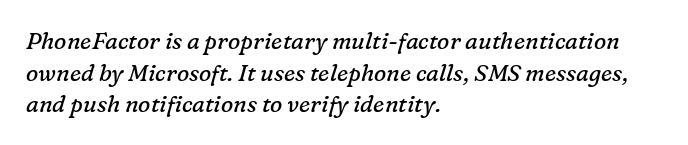
Q: Is the text bold? A: No.
Q: Is the text italic (slanted)? A: Yes, it leans right by about 16 degrees.
Q: Is the text underlined? A: No.
Q: How is the paragraph aligned? A: Left-aligned.
Q: Is the spacing between letters normal or unusually wide? A: Normal.
Q: Is the spacing between lines tight, normal or loose? A: Normal.
